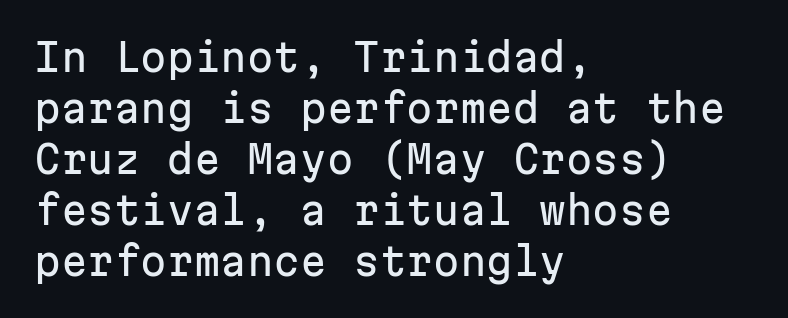
Normally led — the rows are evenly, conventionally spaced. Check where the strokes stop: nothing finishes them off — pure sans. Has an underline been added? It has not. The type is set solid horizontally, with unmodified tracking.
